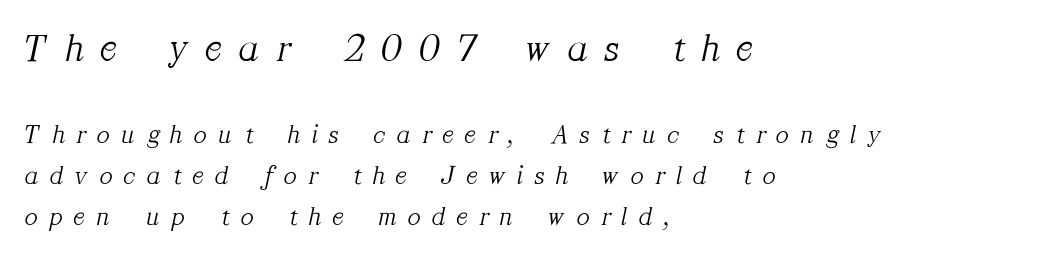
A typesetter would mark this as italic. The string is rendered with underlining switched off. Compare the two chunks: the upper has the greater cap height. Reading down the column, the eye jumps a familiar distance to each next line. Substantial extra tracking has been applied to these lines.
